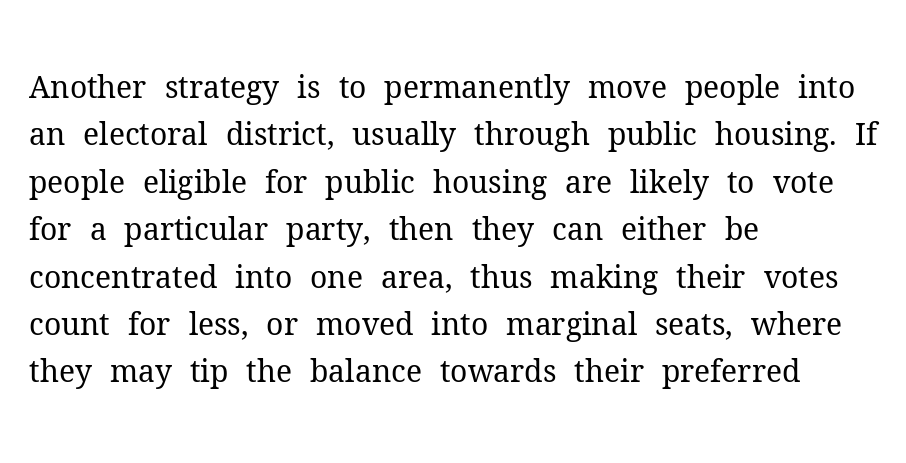
Q: Is the text bold? A: No.
Q: Is the text italic (slanted)? A: No, it is upright.
Q: Is the typeface a serif or a sans-serif typeface? A: Serif.
Q: Is the text underlined? A: No.
Q: How is the paragraph aligned? A: Left-aligned.
Q: Is the spacing between letters normal or unusually wide? A: Normal.
Q: Is the spacing between lines tight, normal or loose? A: Normal.
Q: Width (condensed, normal, or wide)? A: Normal.
Q: Stroke contrast? A: Medium.
Q: x-height? A: Medium.
Q: Monospaced? A: No.
